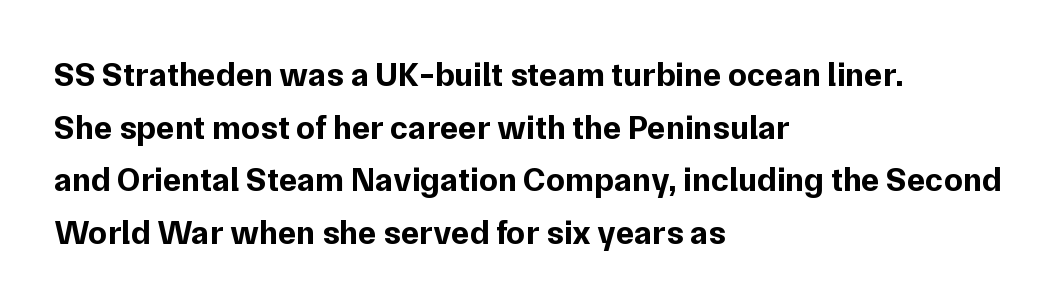
Vertical spacing — default. Inter-character spacing is left at the font's built-in metrics. Has an underline been added? It has not. Note the varied advance widths — an 'i' is clearly narrower than an 'm'. Does the weight exceed regular? Yes, all the way to bold. In terms of letterform style, serifs are entirely absent.
